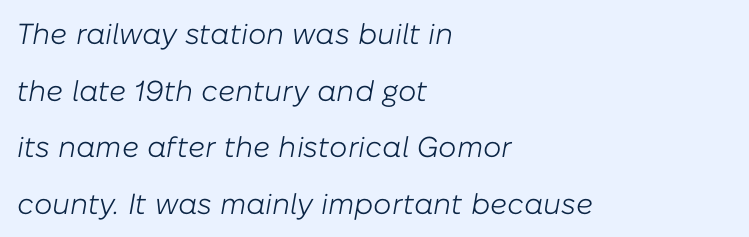
{"italic": "yes", "lean": "right", "slant_degrees": 10, "bold": "no", "weight": "light", "width": "normal", "stroke_contrast": "low", "x_height": "medium", "monospaced": "no", "underline": "no", "align": "left", "line_spacing": "loose", "line_spacing_ratio": 1.95, "letter_spacing": "normal", "letter_spacing_em": 0.0, "glyph_px": 29}
